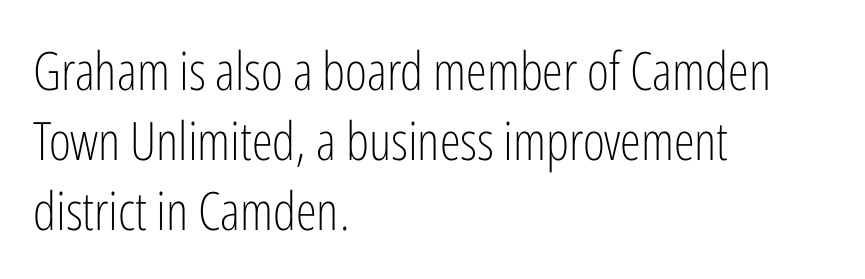
The typeface has the unassuming heft of standard copy or less. The letters advance in unequal steps, a hallmark of proportional type. The rag falls on the right side of this text block. This sample keeps an unexceptional amount of space between lines. Here the glyphs are tracked normally, forming tight word shapes. The font family rendered here belongs to the sans-serif group.
